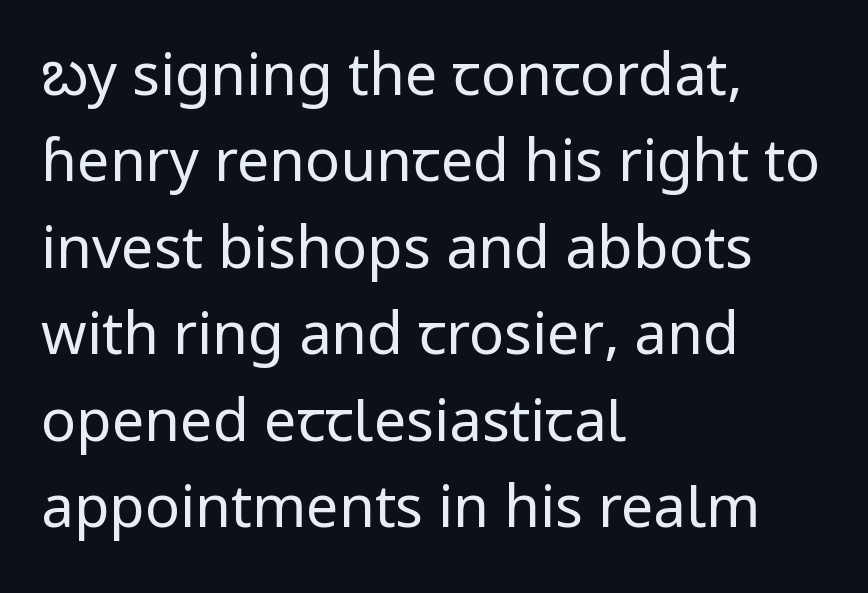
{"serif": "no", "italic": "no", "bold": "no", "weight": "regular", "width": "normal", "stroke_contrast": "low", "x_height": "medium", "monospaced": "no", "underline": "no", "align": "left", "line_spacing": "normal", "line_spacing_ratio": 1.49, "letter_spacing": "normal", "letter_spacing_em": 0.0, "glyph_px": 58}
